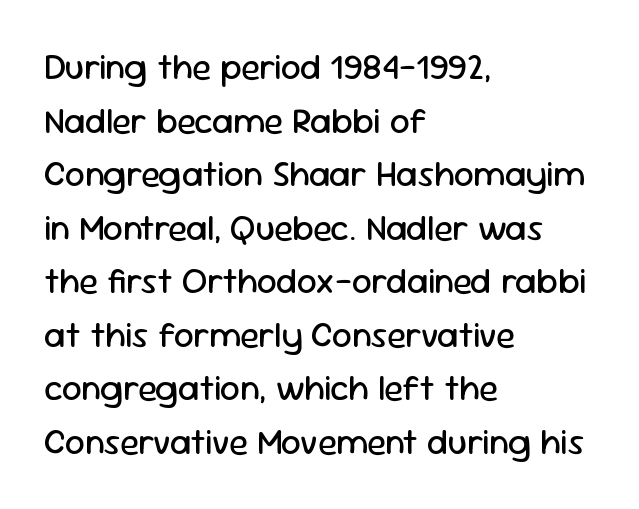
Q: Is the text bold? A: No.
Q: Is the text italic (slanted)? A: No, it is upright.
Q: Is the typeface a serif or a sans-serif typeface? A: Sans-serif.
Q: Is the text underlined? A: No.
Q: How is the paragraph aligned? A: Left-aligned.
Q: Is the spacing between letters normal or unusually wide? A: Normal.
Q: Is the spacing between lines tight, normal or loose? A: Normal.
Q: Width (condensed, normal, or wide)? A: Normal.
Q: Stroke contrast? A: Low.
Q: x-height? A: Medium.
Q: Monospaced? A: No.
